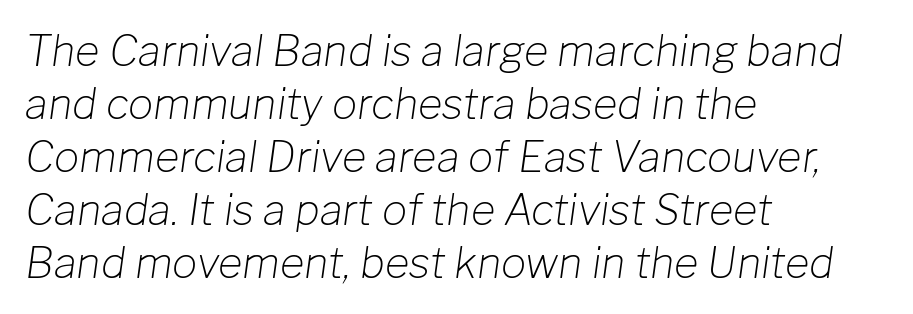
The passage shown stacks its lines at a standard gap. The glyphs are unaccompanied by any horizontal stroke below them. These lines are set flush left with a ragged right edge. The typesetting does not lean heavy: it is not bold. The rendering applies a slant to the glyphs.
